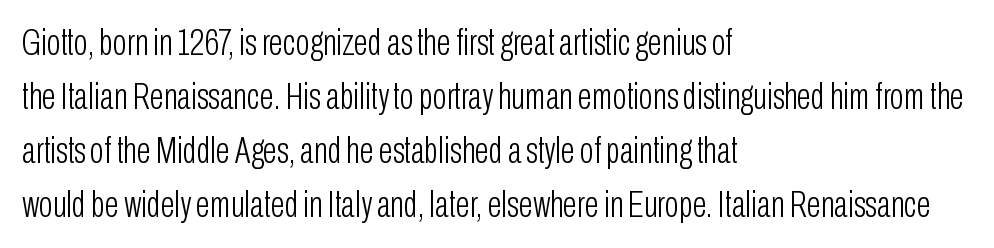
The characters display no serif detailing; their extremities are plain. A typesetter would call this zero additional tracking. The rendering uses a moderate line-height, typical for paragraphs. A bare baseline throughout the passage.
